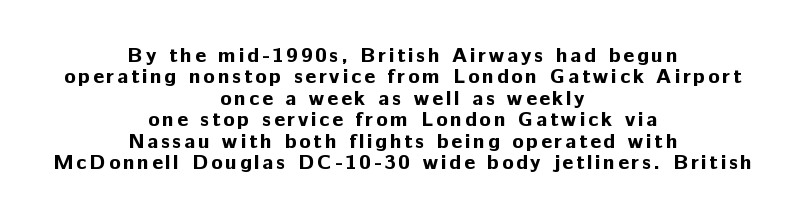
The image shows 21 px bold type, upright; set centered, tight line spacing (1.02x), not underlined.
